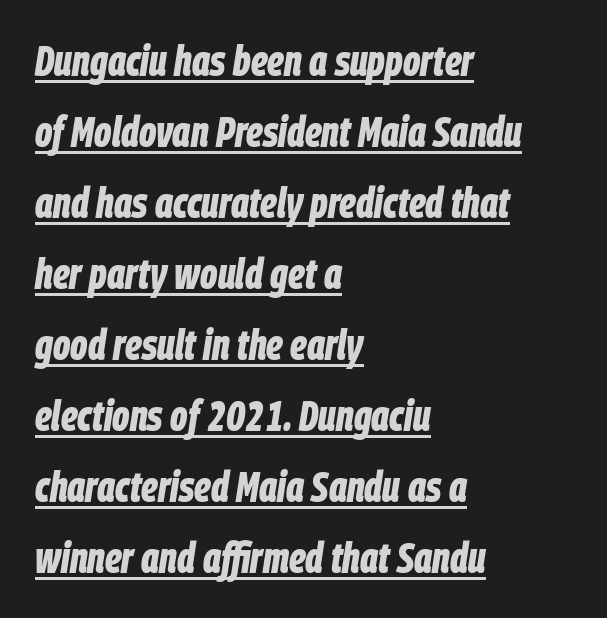
The image shows 42 px bold, condensed type, italic (leaning right); set left-aligned, normal line spacing (1.69x), normal letter spacing, underlined; low stroke contrast and a large x-height.
